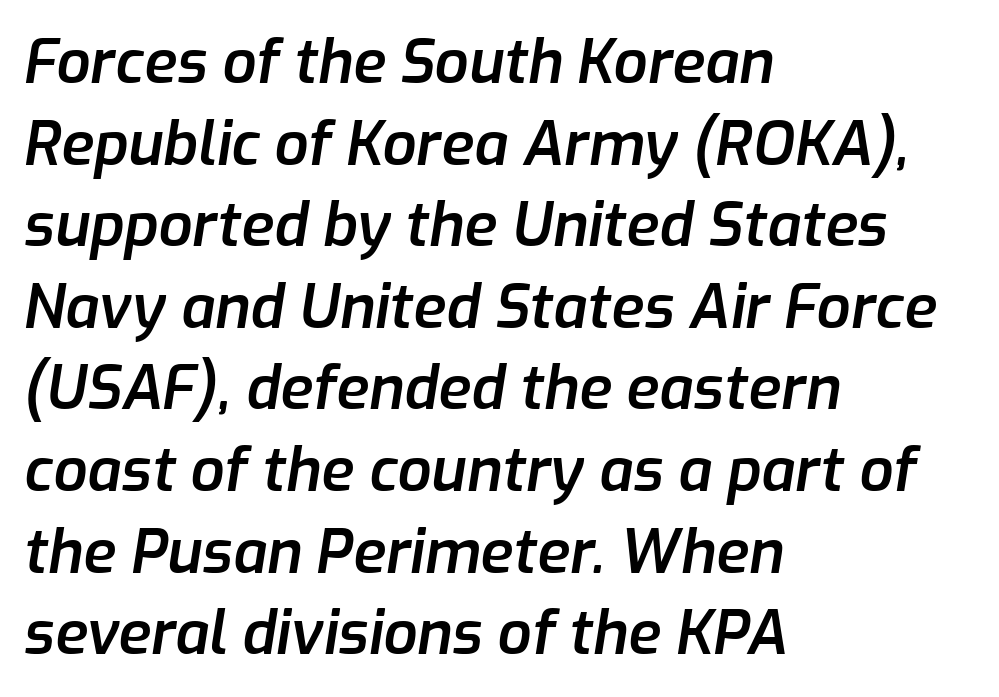
{"italic": "yes", "lean": "right", "slant_degrees": 9, "bold": "semi", "weight": "semibold", "width": "normal", "stroke_contrast": "low", "x_height": "medium", "monospaced": "no", "underline": "no", "align": "left", "line_spacing": "normal", "line_spacing_ratio": 1.36, "letter_spacing": "normal", "letter_spacing_em": 0.0, "glyph_px": 60}
